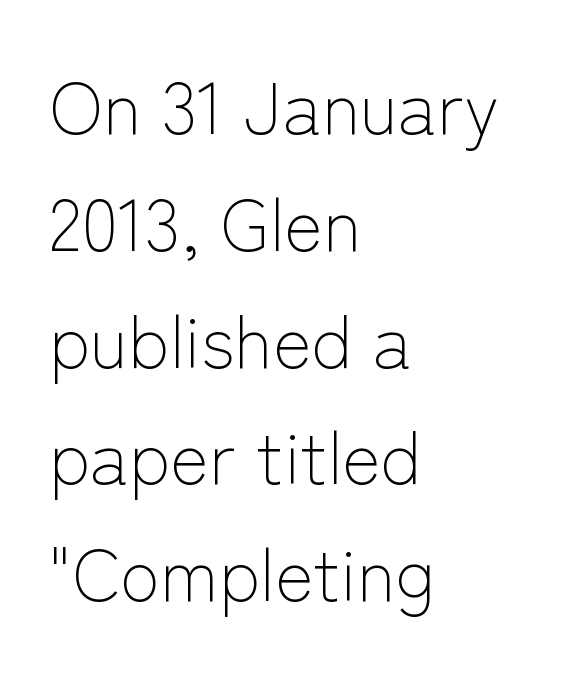
{"serif": "no", "italic": "no", "bold": "no", "weight": "light", "width": "normal", "stroke_contrast": "low", "x_height": "medium", "monospaced": "no", "underline": "no", "align": "left", "line_spacing": "normal", "line_spacing_ratio": 1.6, "letter_spacing": "normal", "letter_spacing_em": 0.0, "glyph_px": 73}
